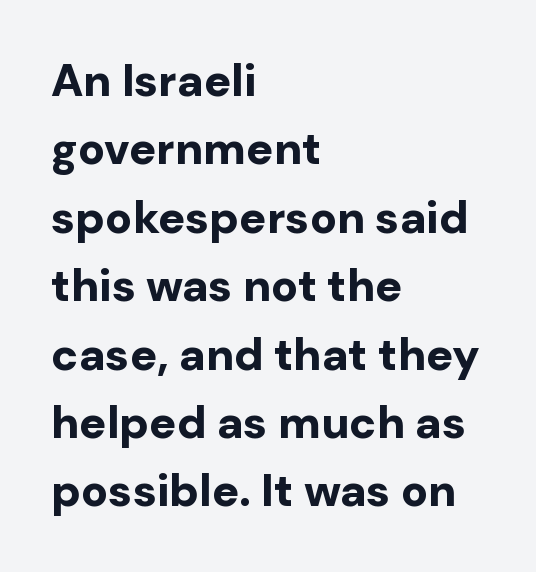
The image shows 45 px bold sans-serif type, upright; set left-aligned, normal line spacing (1.52x), normal letter spacing, not underlined; low stroke contrast and a medium x-height.
